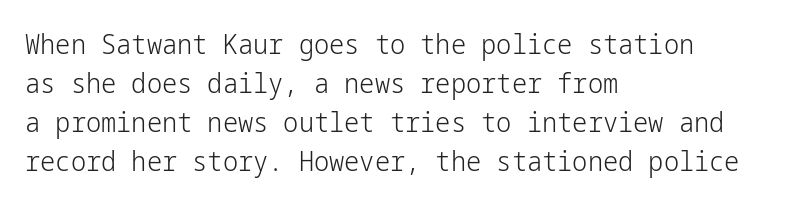
Q: Is the text bold? A: No.
Q: Is the text italic (slanted)? A: No, it is upright.
Q: Is the text underlined? A: No.
Q: How is the paragraph aligned? A: Left-aligned.
Q: Is the spacing between letters normal or unusually wide? A: Normal.
Q: Is the spacing between lines tight, normal or loose? A: Normal.
